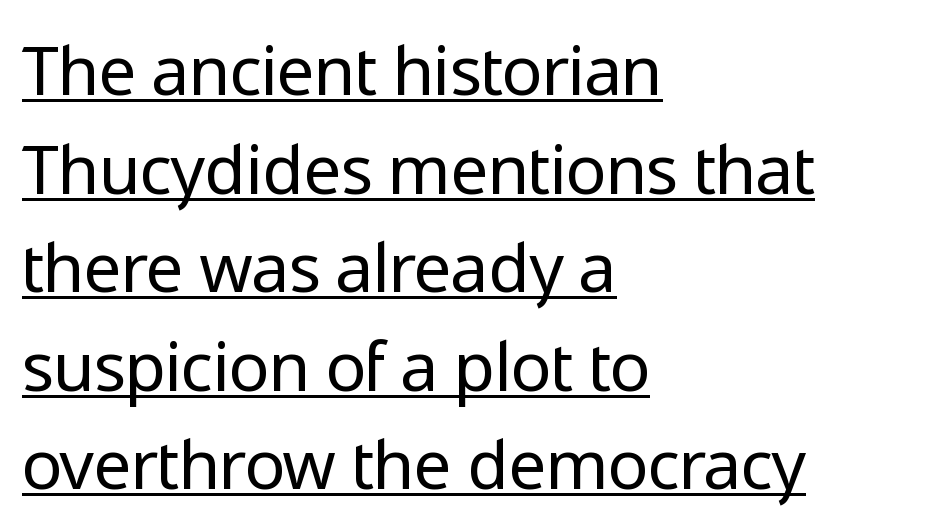
The image shows 68 px regular-weight sans-serif type, upright; set left-aligned, normal line spacing (1.45x), normal letter spacing, underlined; low stroke contrast and a medium x-height.
